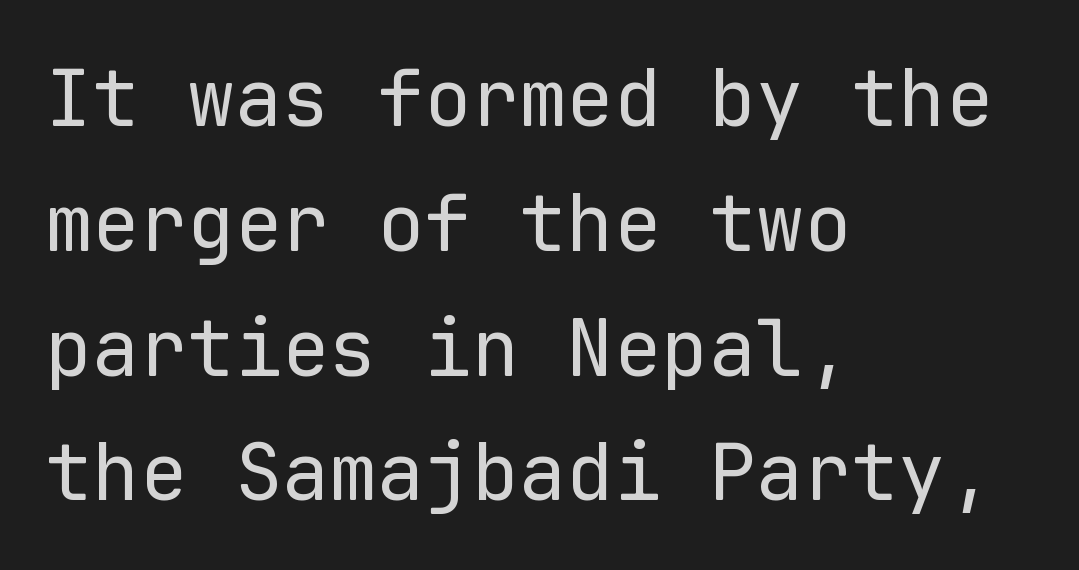
If you drew a line through each stem, it would be perfectly vertical. Which margin do the lines hug? The left one — the right edge is uneven. The font sits on the lighter half of the weight spectrum, regular included. The passage shown has conventional tracking throughout. Here the designer chose a console-style face with uniform glyph widths.
